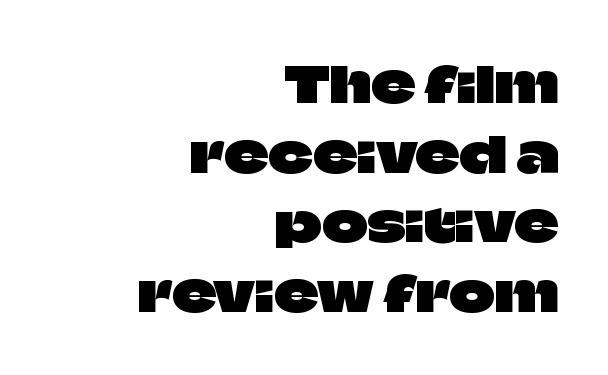
The image shows 49 px sans-serif type, upright; set right-aligned, normal line spacing (1.42x), normal letter spacing, not underlined; low stroke contrast and a large x-height.
